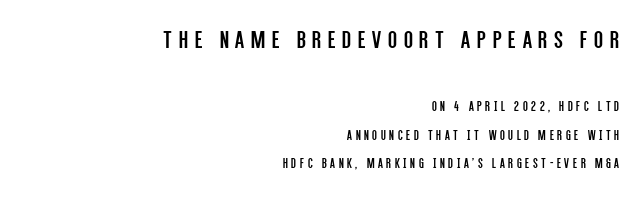
Q: Is the text bold? A: No.
Q: Is the text italic (slanted)? A: No, it is upright.
Q: Is the text underlined? A: No.
Q: How is the paragraph aligned? A: Right-aligned.
Q: Is the spacing between letters normal or unusually wide? A: Unusually wide.
Q: Is the spacing between lines tight, normal or loose? A: Loose.
Q: Which block of text is set in a larger size, the first (top) or the second (bottom)? A: The first (top) one.
